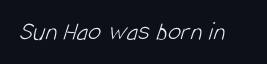
The image shows 27 px text type; set normal letter spacing, not underlined.
